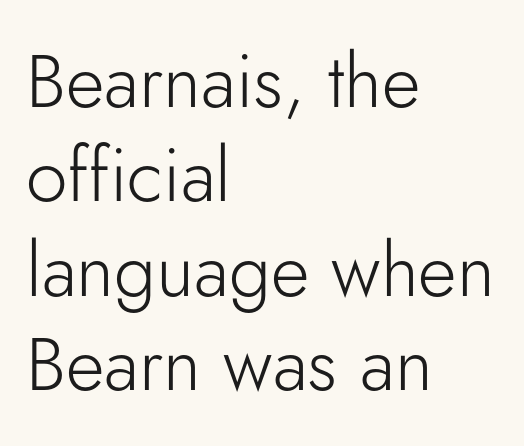
{"serif": "no", "italic": "no", "bold": "no", "weight": "light", "width": "normal", "stroke_contrast": "low", "x_height": "small", "monospaced": "no", "underline": "no", "align": "left", "line_spacing": "normal", "line_spacing_ratio": 1.26, "letter_spacing": "normal", "letter_spacing_em": 0.0, "glyph_px": 75}
